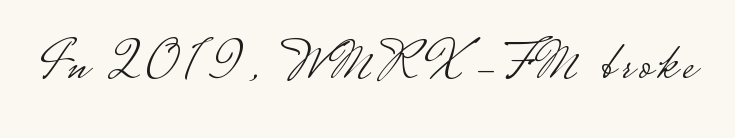
Stems here are at most as thick as an everyday book face. Honestly, there is no underline to notice here at all. Varying glyph widths throughout — classic text-font behaviour. A typesetter would label this face a sans.
